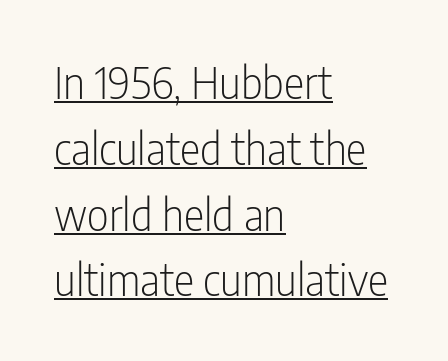
The image shows 43 px light, condensed sans-serif type, upright; set left-aligned, normal line spacing (1.53x), normal letter spacing, underlined; low stroke contrast and a medium x-height.
